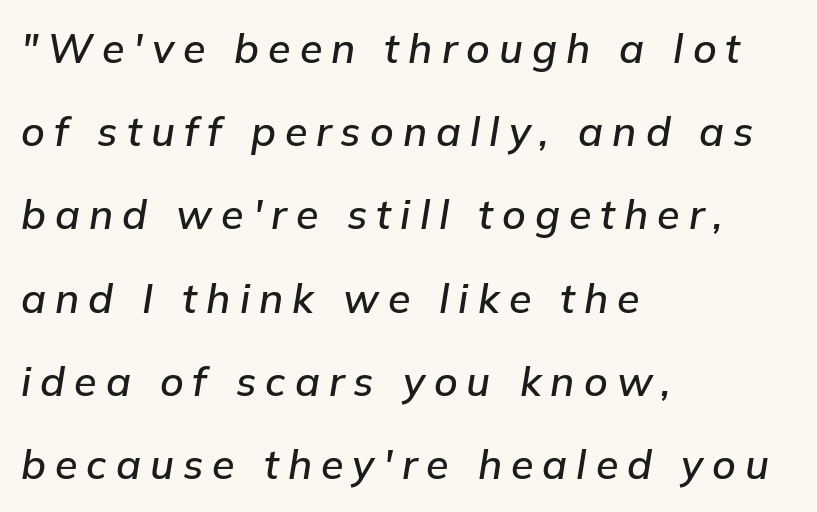
These lines are set flush left with a ragged right edge. Here the designer chose a conventional face with non-uniform glyph widths. Characters follow at a spacing far wider than the type designer built in. What's the leading like? Stretched, with rows far apart. Looking at the ascenders, they clearly lean. The area under the type is left untouched.
